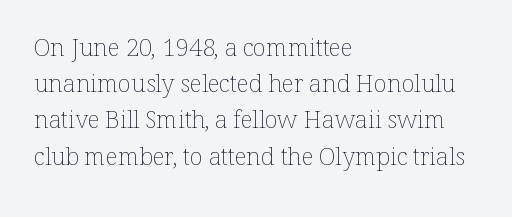
Q: Is the text bold? A: No.
Q: Is the text italic (slanted)? A: No, it is upright.
Q: Is the text underlined? A: No.
Q: How is the paragraph aligned? A: Left-aligned.
Q: Is the spacing between letters normal or unusually wide? A: Normal.
Q: Is the spacing between lines tight, normal or loose? A: Normal.
